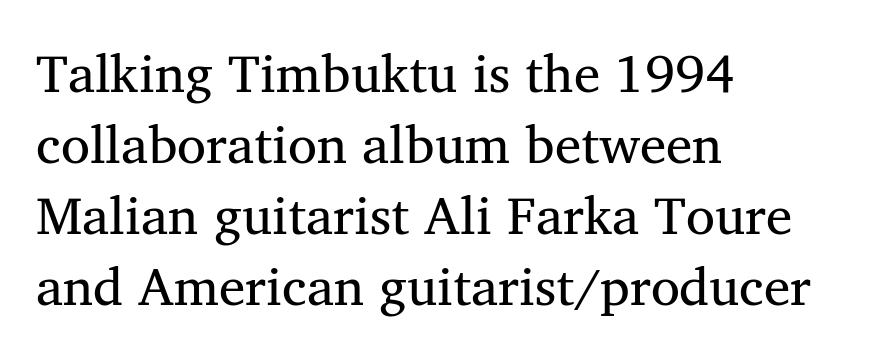
What stands out about the letter spacing? Nothing — it is the standard amount. Students, observe: this is what conventionally led text looks like. A clean baseline with only descenders dipping below it. All the whitespace from short lines collects on the right. A typesetter would label this face a serif. The face looks like a standard text weight, possibly lighter.
